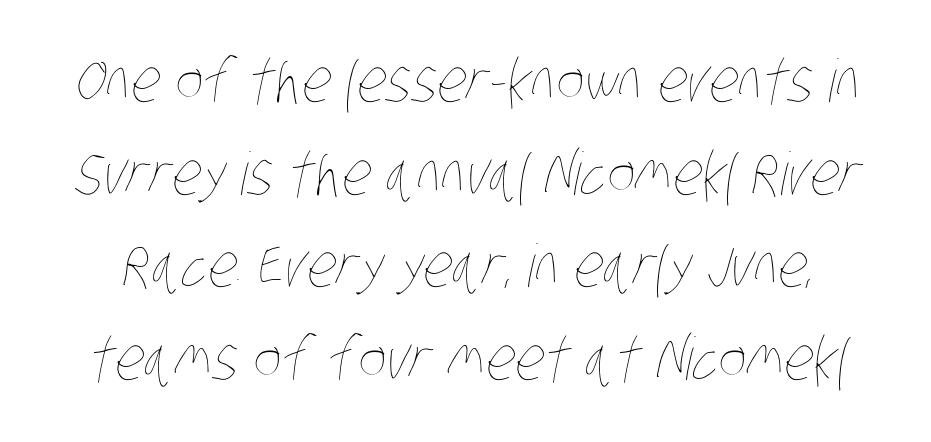
{"bold": "no", "weight": "thin", "width": "condensed", "stroke_contrast": "low", "x_height": "large", "monospaced": "no", "underline": "no", "line_spacing": "normal", "line_spacing_ratio": 1.57, "letter_spacing": "normal", "letter_spacing_em": 0.0, "glyph_px": 59}
